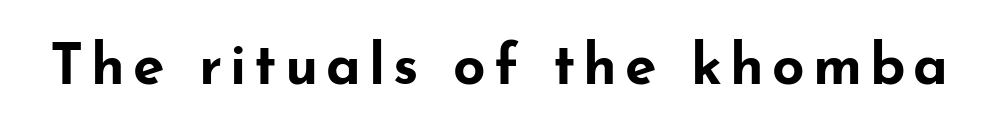
Q: Is the text bold? A: Yes.
Q: Is the text italic (slanted)? A: No, it is upright.
Q: Is the typeface a serif or a sans-serif typeface? A: Sans-serif.
Q: Is the text underlined? A: No.
Q: Width (condensed, normal, or wide)? A: Wide.
Q: Stroke contrast? A: Low.
Q: x-height? A: Small.
Q: Monospaced? A: No.
